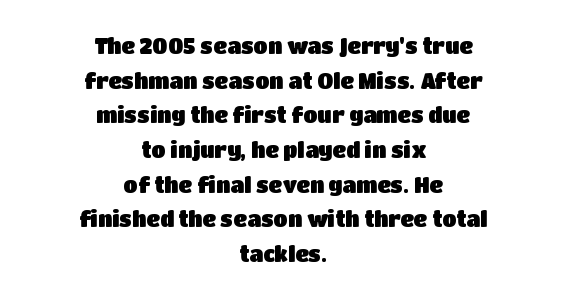
Q: Is the text italic (slanted)? A: No, it is upright.
Q: Is the text underlined? A: No.
Q: How is the paragraph aligned? A: Centered.
Q: Is the spacing between letters normal or unusually wide? A: Normal.
Q: Is the spacing between lines tight, normal or loose? A: Normal.
